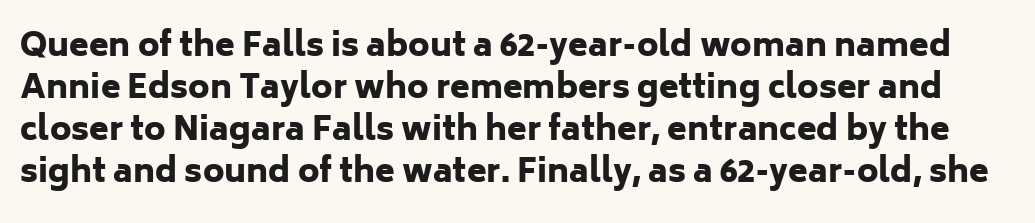
Vertical strokes here are truly vertical. Weight: bold. This rendering features lettering with no underline. Here the designer chose a conventional face with non-uniform glyph widths. The lines sit at an ordinary, default distance from one another. This rendering leaves character spacing at its baseline value.
